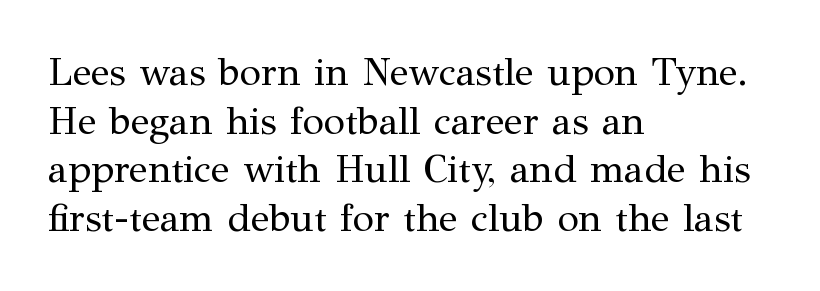
{"serif": "yes", "italic": "no", "bold": "no", "weight": "regular", "width": "normal", "stroke_contrast": "medium", "x_height": "medium", "monospaced": "no", "underline": "no", "align": "left", "line_spacing": "normal", "line_spacing_ratio": 1.25, "letter_spacing": "normal", "letter_spacing_em": 0.0, "glyph_px": 39}
